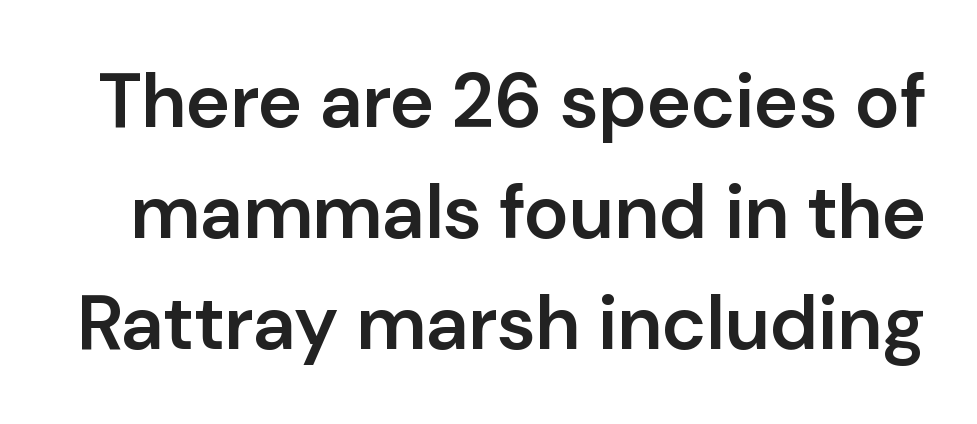
{"serif": "no", "italic": "no", "bold": "semi", "weight": "semibold", "width": "normal", "stroke_contrast": "low", "x_height": "medium", "monospaced": "no", "underline": "no", "line_spacing": "normal", "line_spacing_ratio": 1.46, "letter_spacing": "normal", "letter_spacing_em": 0.0, "glyph_px": 76}
